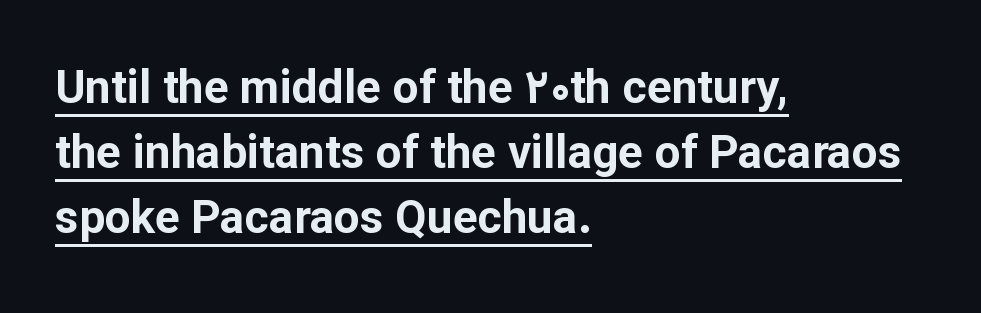
Posture: vertical. These lines carry a lot of weight — the face is fully bold. The paragraph shown leans on its left margin. Looks like someone drew a line under every word here.
